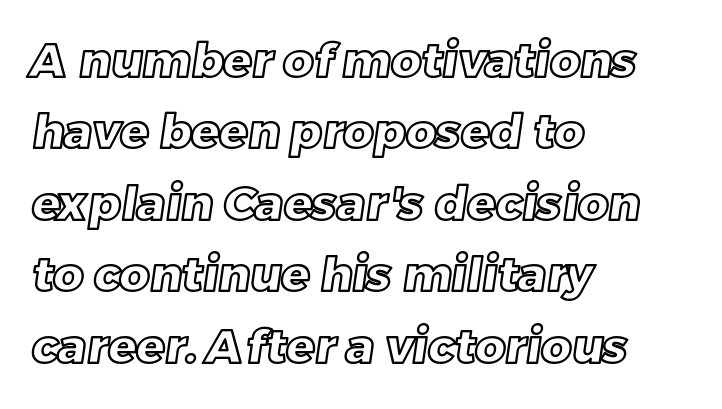
One-word summary of the alignment: left. The face used here is proportionally spaced, like ordinary book or web type. Type without underlining. Compared with typical paragraphs, the rows here are spaced about the same.
